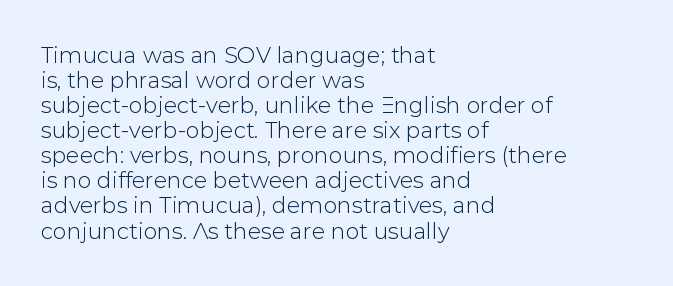
Q: Is the text italic (slanted)? A: No, it is upright.
Q: Is the text underlined? A: No.
Q: How is the paragraph aligned? A: Left-aligned.
Q: Is the spacing between letters normal or unusually wide? A: Normal.
Q: Is the spacing between lines tight, normal or loose? A: Tight.
